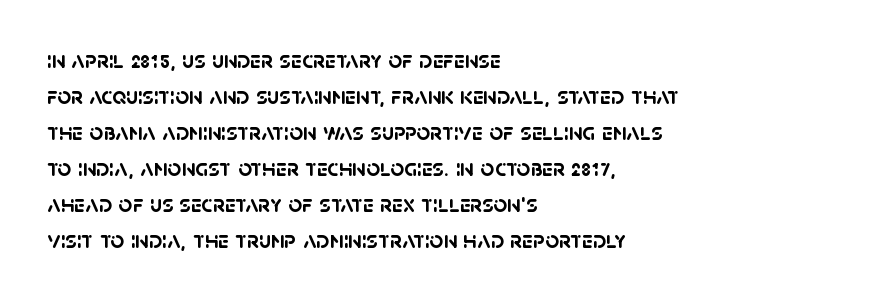
Letter spacing: default. A bare baseline throughout the passage. Each new line begins a customary step beneath the previous one. Which margin do the lines hug? The left one — the right edge is uneven.
